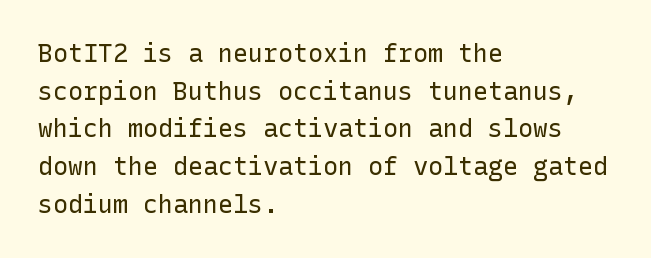
Q: Is the text bold? A: No.
Q: Is the text italic (slanted)? A: No, it is upright.
Q: Is the text underlined? A: No.
Q: How is the paragraph aligned? A: Left-aligned.
Q: Is the spacing between letters normal or unusually wide? A: Normal.
Q: Is the spacing between lines tight, normal or loose? A: Normal.
